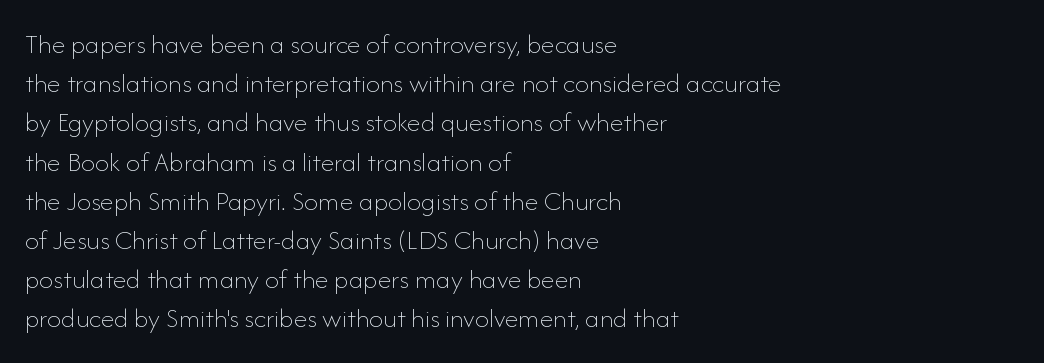
{"italic": "no", "bold": "no", "weight": "thin", "width": "normal", "stroke_contrast": "low", "x_height": "small", "monospaced": "no", "underline": "no", "align": "left", "line_spacing": "normal", "line_spacing_ratio": 1.4, "letter_spacing": "normal", "letter_spacing_em": 0.0, "glyph_px": 28}
